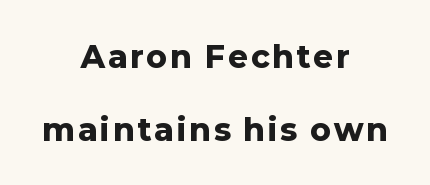
These lines are rendered in a variable-pitch font. No word sits above an underline. Nothing sits at the stroke ends, so this counts as sans-serif. The designer dialed line spacing up above the default. The rendering positions every line midway between the sides.
